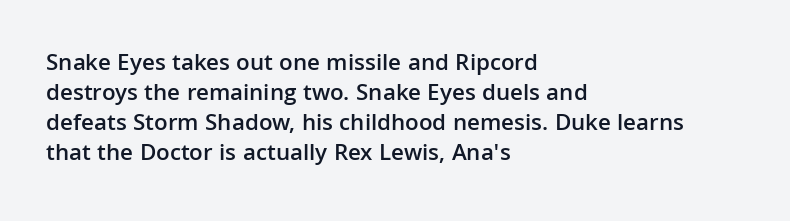
The image shows 24 px text type, upright; set left-aligned, normal line spacing (1.25x), normal letter spacing, not underlined.
